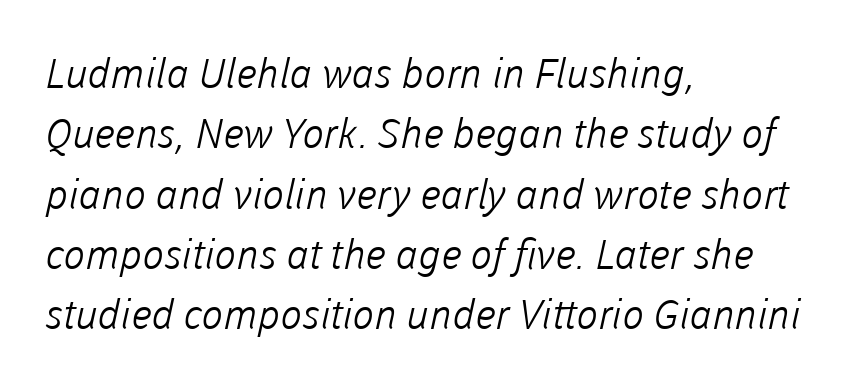
The image shows 41 px light sans-serif type; set left-aligned, normal line spacing (1.47x), normal letter spacing, not underlined; low stroke contrast and a medium x-height.
